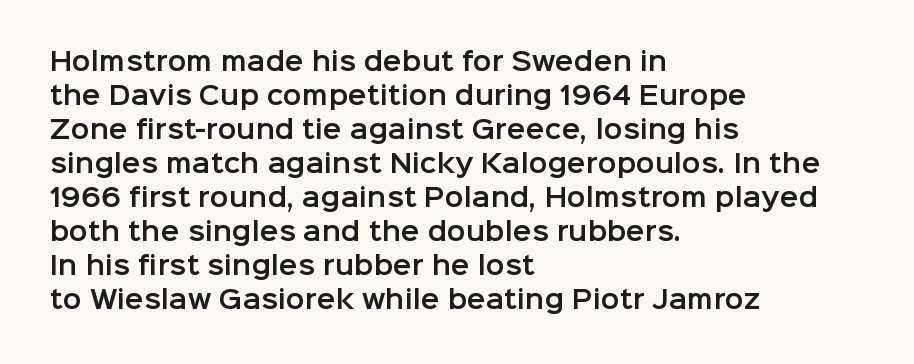
The image shows 25 px text type, upright; set left-aligned, normal line spacing (1.36x), normal letter spacing, not underlined.
